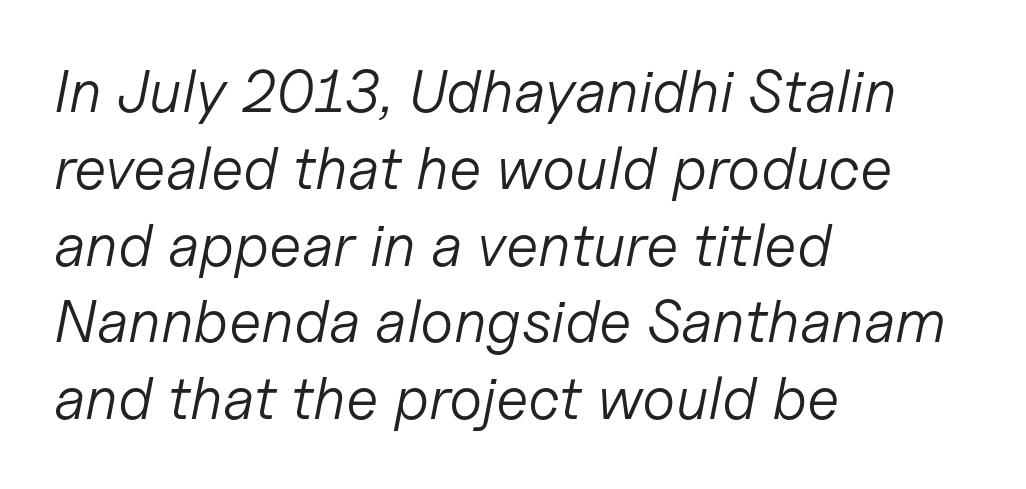
Designer's note — italics engaged. The strip under each line holds only bare page. Short note: letters normally spaced. The passage is arranged the way most books set body copy — flush left.
